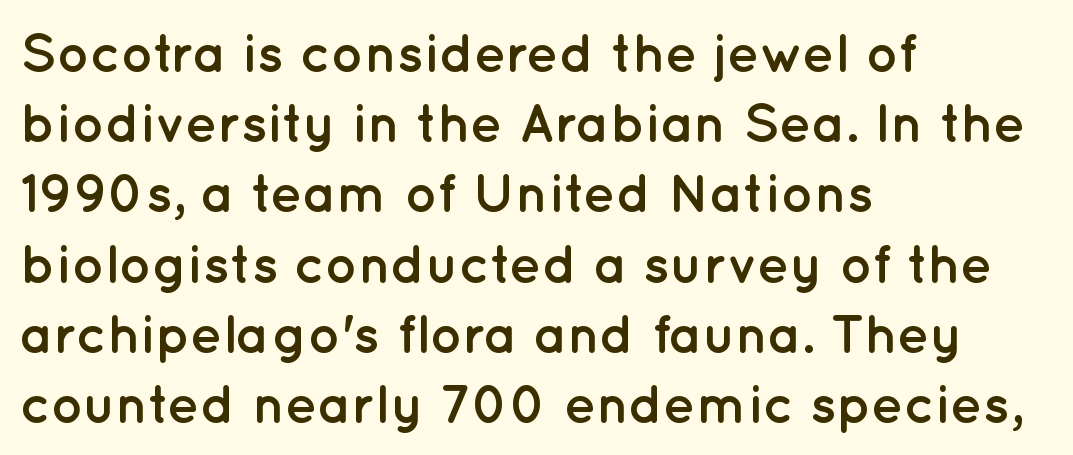
{"serif": "no", "italic": "no", "bold": "yes", "weight": "semibold", "width": "normal", "stroke_contrast": "low", "x_height": "medium", "monospaced": "no", "underline": "no", "align": "left", "line_spacing": "normal", "line_spacing_ratio": 1.3, "letter_spacing": "normal", "letter_spacing_em": 0.0, "glyph_px": 54}
